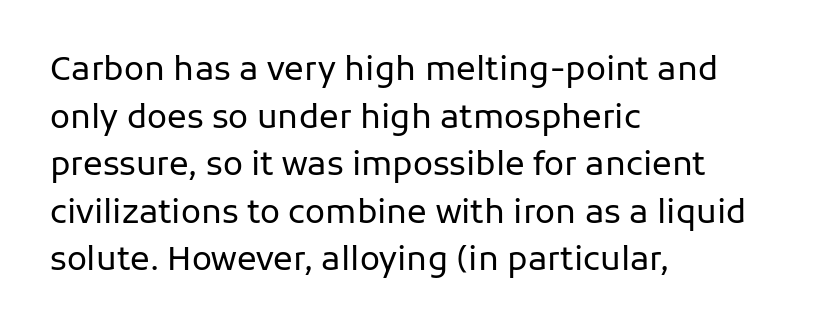
{"serif": "no", "italic": "no", "bold": "no", "weight": "regular", "width": "normal", "stroke_contrast": "low", "x_height": "medium", "monospaced": "no", "underline": "no", "align": "left", "line_spacing": "normal", "line_spacing_ratio": 1.44, "letter_spacing": "normal", "letter_spacing_em": 0.0, "glyph_px": 33}
